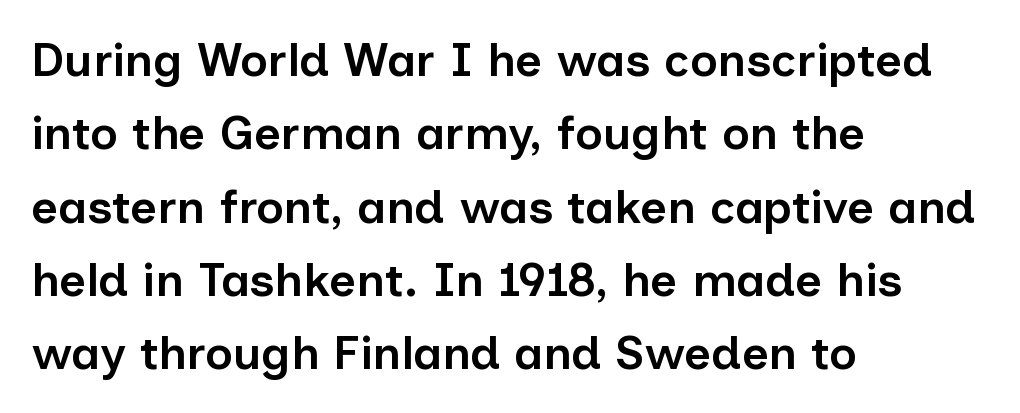
The image shows 47 px semibold sans-serif type, upright; set left-aligned, normal line spacing (1.56x), normal letter spacing, not underlined; low stroke contrast and a medium x-height.
